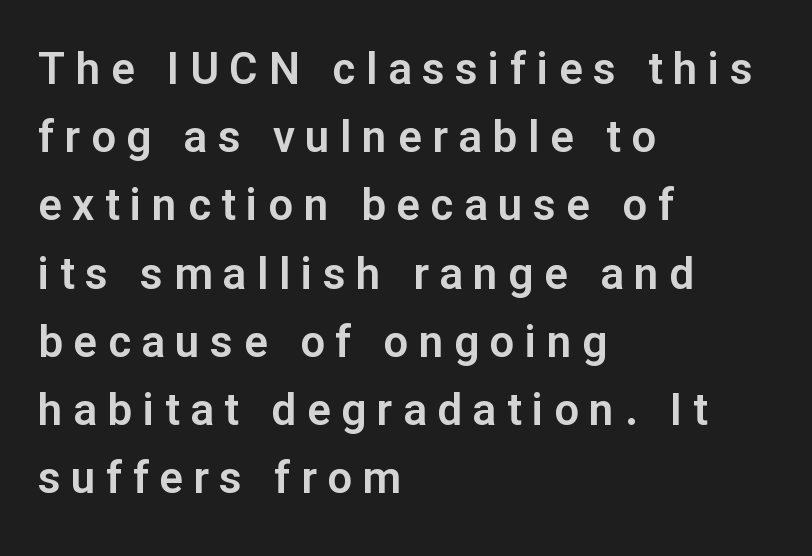
Q: Is the text italic (slanted)? A: No, it is upright.
Q: Is the typeface a serif or a sans-serif typeface? A: Sans-serif.
Q: Is the text underlined? A: No.
Q: How is the paragraph aligned? A: Left-aligned.
Q: Is the spacing between letters normal or unusually wide? A: Unusually wide.
Q: Is the spacing between lines tight, normal or loose? A: Normal.
Q: Width (condensed, normal, or wide)? A: Normal.
Q: Stroke contrast? A: Low.
Q: x-height? A: Medium.
Q: Monospaced? A: No.
